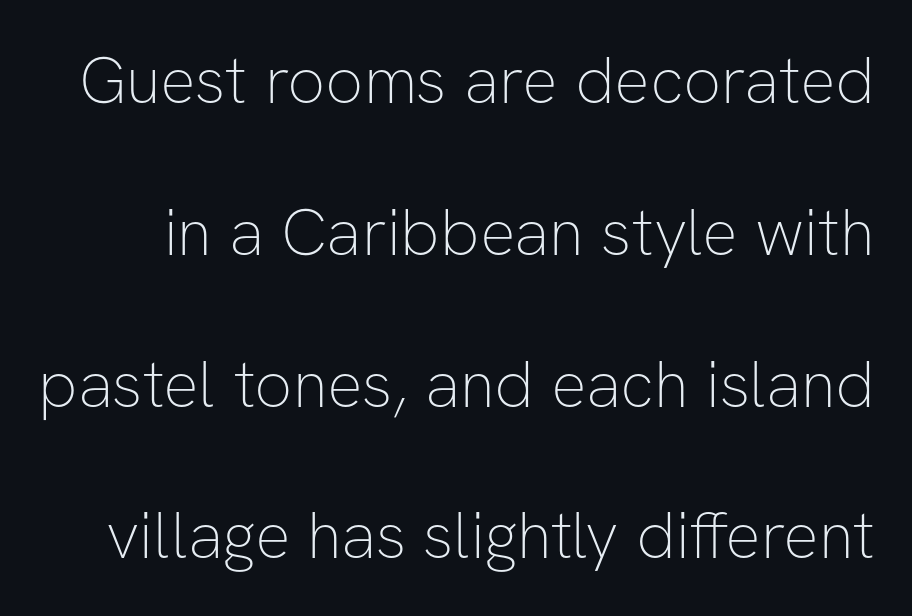
{"serif": "no", "italic": "no", "bold": "no", "weight": "thin", "width": "normal", "stroke_contrast": "low", "x_height": "medium", "monospaced": "no", "underline": "no", "line_spacing": "loose", "line_spacing_ratio": 2.3, "letter_spacing": "normal", "letter_spacing_em": 0.0, "glyph_px": 66}
